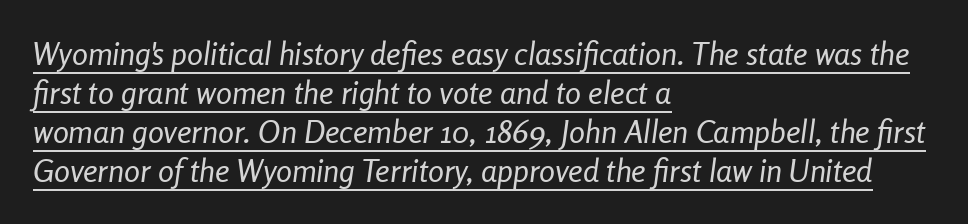
Summary of weight: not heavy and not bold. The passage is arranged the way most books set body copy — flush left. The type is set solid horizontally, with unmodified tracking. The font's italic variant was chosen for this text.
